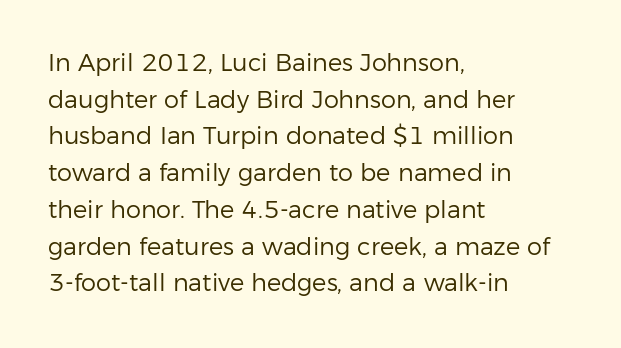
Q: Is the text bold? A: No.
Q: Is the text italic (slanted)? A: No, it is upright.
Q: Is the text underlined? A: No.
Q: How is the paragraph aligned? A: Left-aligned.
Q: Is the spacing between letters normal or unusually wide? A: Normal.
Q: Is the spacing between lines tight, normal or loose? A: Normal.
